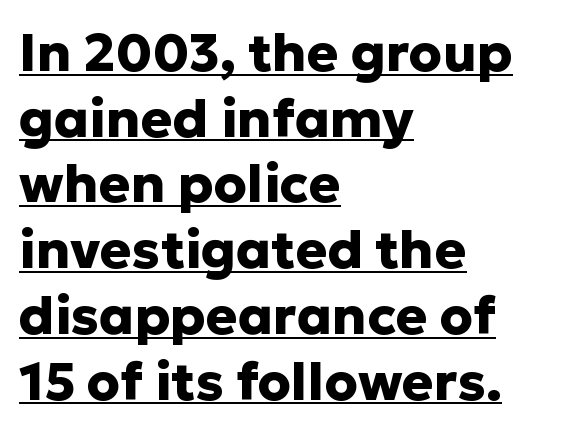
Q: Is the text bold? A: Yes.
Q: Is the text italic (slanted)? A: No, it is upright.
Q: Is the typeface a serif or a sans-serif typeface? A: Sans-serif.
Q: Is the text underlined? A: Yes.
Q: How is the paragraph aligned? A: Left-aligned.
Q: Is the spacing between letters normal or unusually wide? A: Normal.
Q: Width (condensed, normal, or wide)? A: Normal.
Q: Stroke contrast? A: Low.
Q: x-height? A: Medium.
Q: Monospaced? A: No.
